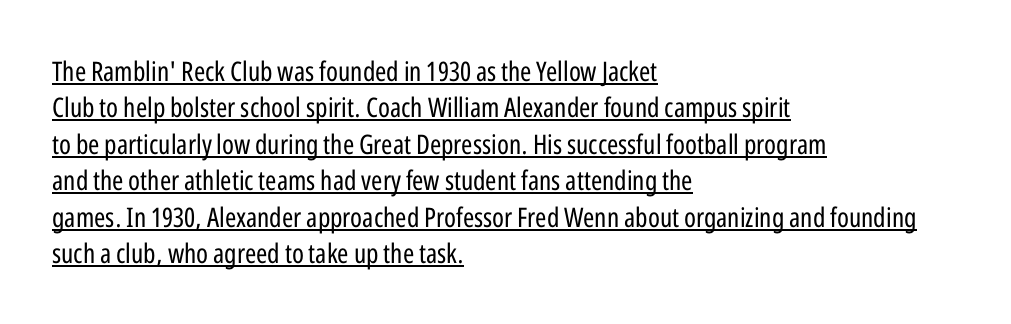
Q: Is the text bold? A: No.
Q: Is the text italic (slanted)? A: No, it is upright.
Q: Is the text underlined? A: Yes.
Q: How is the paragraph aligned? A: Left-aligned.
Q: Is the spacing between letters normal or unusually wide? A: Normal.
Q: Is the spacing between lines tight, normal or loose? A: Normal.
